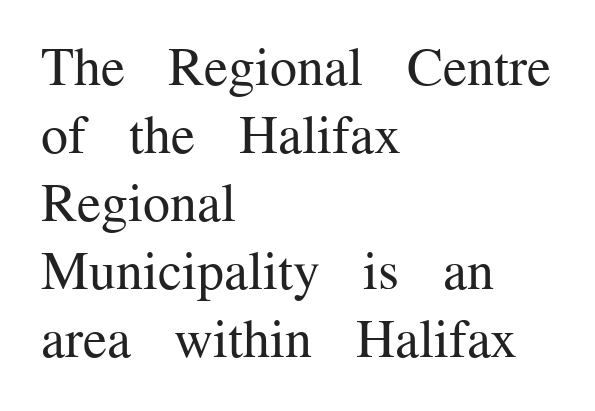
Q: Is the text bold? A: No.
Q: Is the text italic (slanted)? A: No, it is upright.
Q: Is the typeface a serif or a sans-serif typeface? A: Serif.
Q: Is the text underlined? A: No.
Q: How is the paragraph aligned? A: Left-aligned.
Q: Is the spacing between letters normal or unusually wide? A: Normal.
Q: Is the spacing between lines tight, normal or loose? A: Normal.
Q: Width (condensed, normal, or wide)? A: Normal.
Q: Stroke contrast? A: Medium.
Q: x-height? A: Medium.
Q: Monospaced? A: No.
